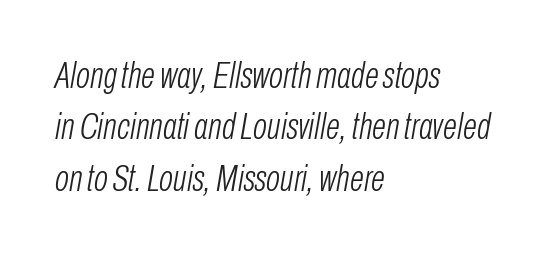
Q: Is the text bold? A: No.
Q: Is the text italic (slanted)? A: Yes, it leans right by about 10 degrees.
Q: Is the text underlined? A: No.
Q: How is the paragraph aligned? A: Left-aligned.
Q: Is the spacing between letters normal or unusually wide? A: Normal.
Q: Is the spacing between lines tight, normal or loose? A: Normal.
Q: Width (condensed, normal, or wide)? A: Condensed.
Q: Stroke contrast? A: Low.
Q: x-height? A: Medium.
Q: Monospaced? A: No.
